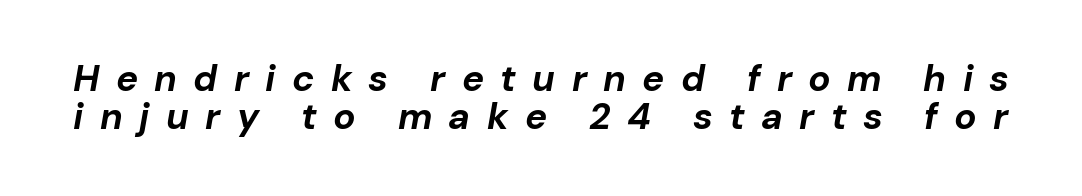
Q: Is the text bold? A: Yes.
Q: Is the text italic (slanted)? A: Yes, it leans right by about 10 degrees.
Q: Is the text underlined? A: No.
Q: Is the spacing between letters normal or unusually wide? A: Unusually wide.
Q: Is the spacing between lines tight, normal or loose? A: Tight.
Q: Width (condensed, normal, or wide)? A: Normal.
Q: Stroke contrast? A: Low.
Q: x-height? A: Medium.
Q: Monospaced? A: No.
